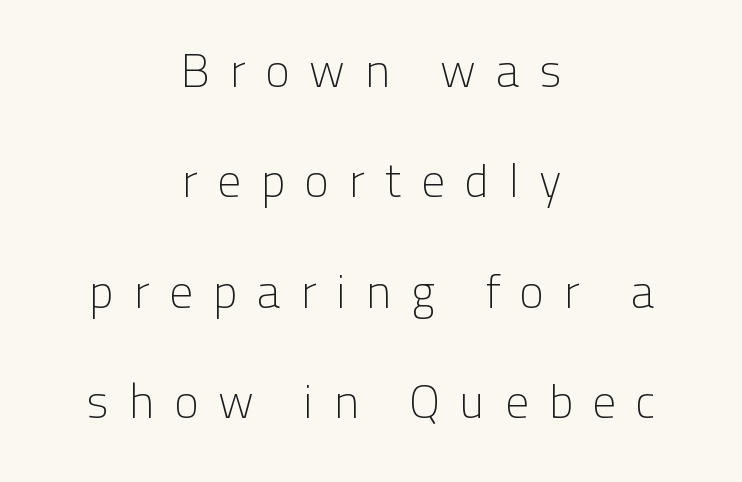
{"serif": "no", "italic": "no", "bold": "no", "weight": "light", "width": "normal", "stroke_contrast": "low", "x_height": "medium", "monospaced": "no", "underline": "no", "align": "center", "line_spacing": "loose", "line_spacing_ratio": 2.35, "letter_spacing": "wide", "letter_spacing_em": 0.41, "glyph_px": 47}
